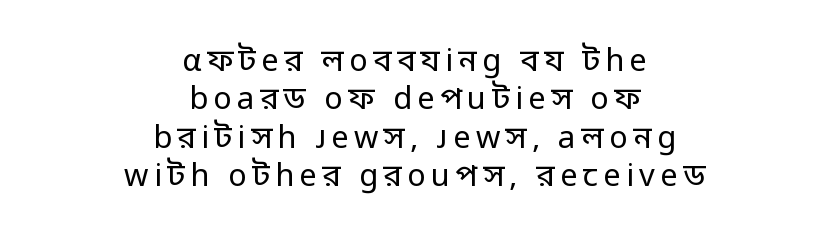
{"serif": "no", "italic": "no", "bold": "no", "weight": "regular", "width": "normal", "stroke_contrast": "low", "x_height": "medium", "monospaced": "no", "underline": "no", "align": "center", "line_spacing_ratio": 1.24, "glyph_px": 31}
